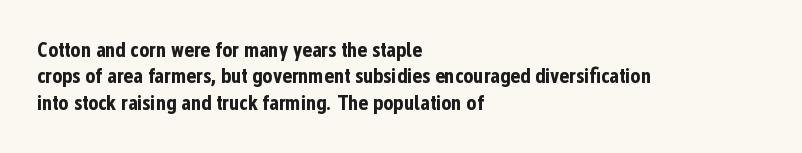
What weight is shown? A full bold with thick strokes. The lettering holds an erect, upright posture throughout. Plain, unruled lines of type. The rendering keeps characters at their native spacing. Leading: standard.
